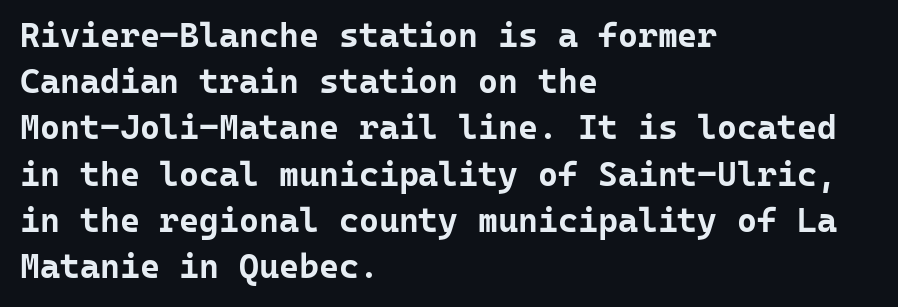
Q: Is the text bold? A: Yes.
Q: Is the text italic (slanted)? A: No, it is upright.
Q: Is the typeface a serif or a sans-serif typeface? A: Sans-serif.
Q: Is the text underlined? A: No.
Q: How is the paragraph aligned? A: Left-aligned.
Q: Is the spacing between letters normal or unusually wide? A: Normal.
Q: Is the spacing between lines tight, normal or loose? A: Normal.
Q: Width (condensed, normal, or wide)? A: Normal.
Q: Stroke contrast? A: Low.
Q: x-height? A: Medium.
Q: Monospaced? A: Yes.
